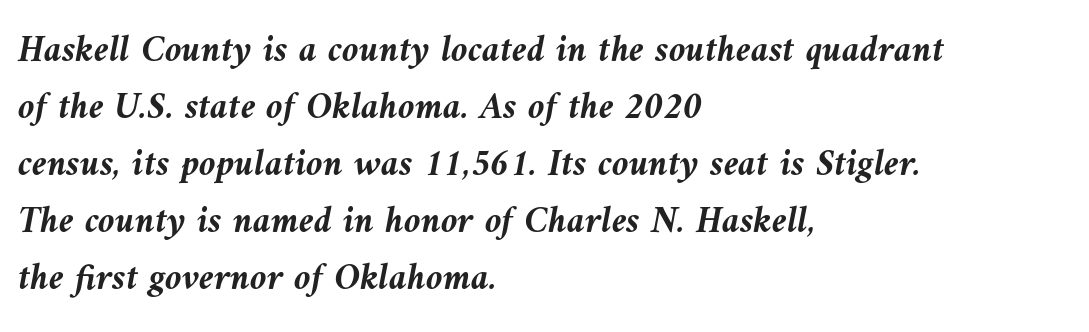
The image shows 38 px semibold type, italic (leaning left); set left-aligned, normal line spacing (1.5x), normal letter spacing, not underlined; medium stroke contrast and a medium x-height.
